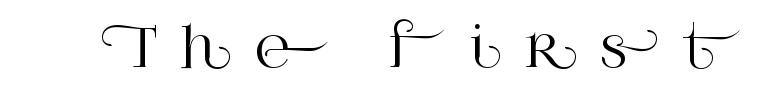
Q: Is the text italic (slanted)? A: No, it is upright.
Q: Is the typeface a serif or a sans-serif typeface? A: Serif.
Q: Is the text underlined? A: No.
Q: Is the spacing between letters normal or unusually wide? A: Unusually wide.
Q: Width (condensed, normal, or wide)? A: Normal.
Q: Stroke contrast? A: High.
Q: x-height? A: Large.
Q: Monospaced? A: No.
